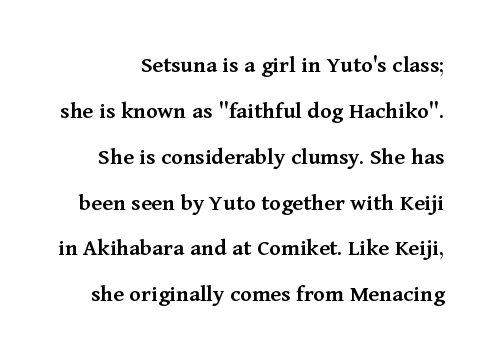
Q: Is the text bold? A: Semi-bold.
Q: Is the text italic (slanted)? A: No, it is upright.
Q: Is the text underlined? A: No.
Q: Is the spacing between letters normal or unusually wide? A: Normal.
Q: Is the spacing between lines tight, normal or loose? A: Loose.
